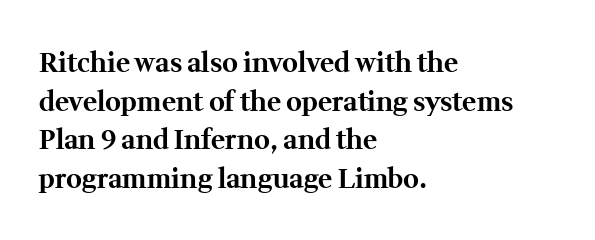
The glyphs are unaccompanied by any horizontal stroke below them. Alignment: flush left. Its strokes are broad and dark, the hallmark of bold type. Designer's note — italics off, roman on.
